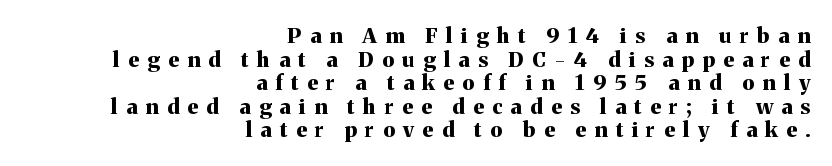
The passage is arranged like a letterhead date or caption credit — flush right. Caption: expanded tracking, letters set apart. Interline gaps are noticeably narrow in this sample. Characters remain perfectly vertical along every line.
